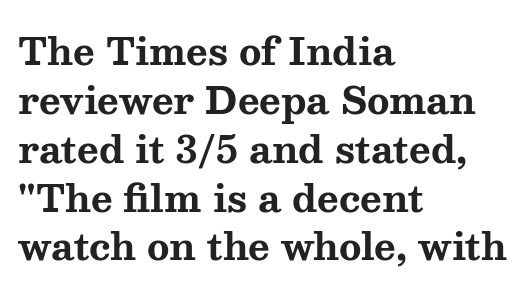
Q: Is the text bold? A: Yes.
Q: Is the text italic (slanted)? A: No, it is upright.
Q: Is the typeface a serif or a sans-serif typeface? A: Serif.
Q: Is the text underlined? A: No.
Q: How is the paragraph aligned? A: Left-aligned.
Q: Is the spacing between letters normal or unusually wide? A: Normal.
Q: Is the spacing between lines tight, normal or loose? A: Normal.
Q: Width (condensed, normal, or wide)? A: Wide.
Q: Stroke contrast? A: Medium.
Q: x-height? A: Medium.
Q: Monospaced? A: No.
